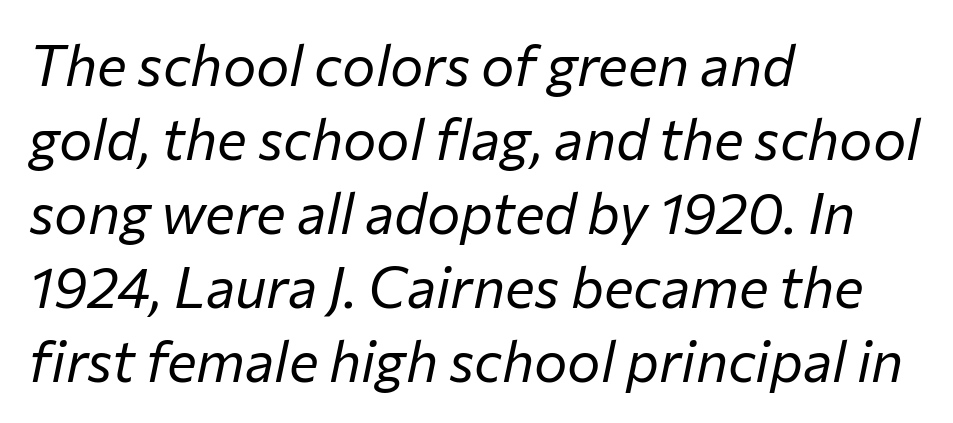
The image shows 56 px regular-weight type, italic (leaning right); set left-aligned, normal line spacing (1.32x), normal letter spacing, not underlined; low stroke contrast and a medium x-height.
